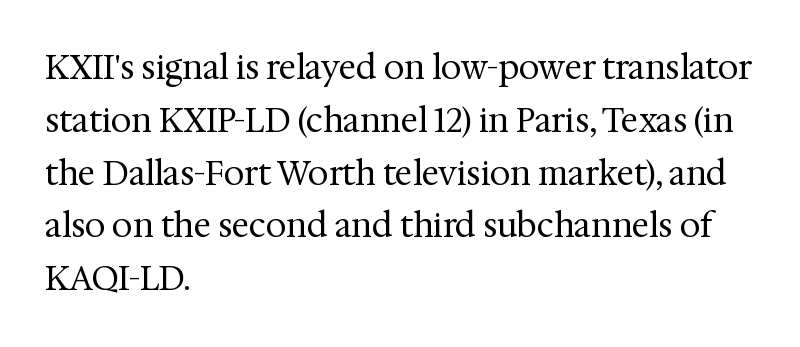
{"serif": "yes", "italic": "no", "bold": "no", "weight": "regular", "width": "normal", "stroke_contrast": "medium", "x_height": "medium", "monospaced": "no", "underline": "no", "align": "left", "line_spacing": "normal", "line_spacing_ratio": 1.6, "letter_spacing": "normal", "letter_spacing_em": 0.0, "glyph_px": 33}
